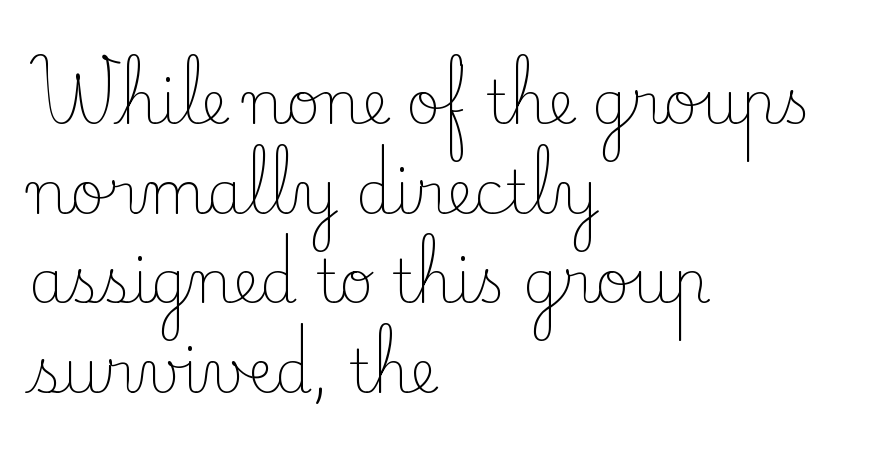
The image shows 59 px light serif type, upright; set left-aligned, normal line spacing (1.52x), normal letter spacing, not underlined; low stroke contrast and a small x-height.
